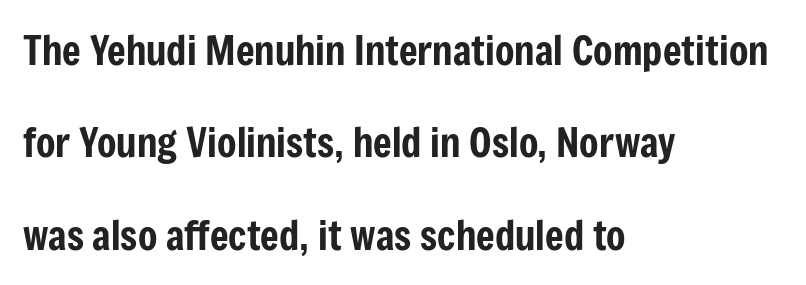
The image shows 40 px condensed sans-serif type, upright; set left-aligned, loose line spacing (2.31x), normal letter spacing, not underlined; low stroke contrast and a medium x-height.
